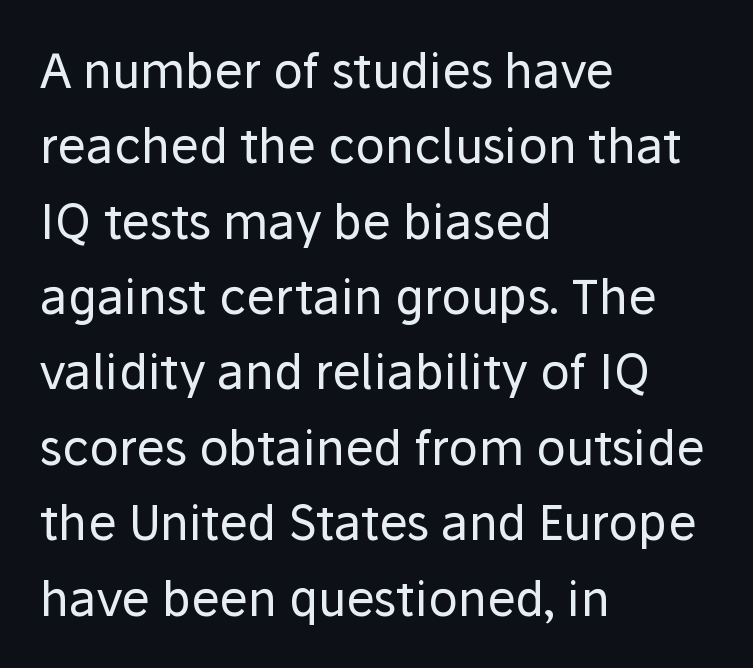
Q: Is the text bold? A: No.
Q: Is the text italic (slanted)? A: No, it is upright.
Q: Is the typeface a serif or a sans-serif typeface? A: Sans-serif.
Q: Is the text underlined? A: No.
Q: How is the paragraph aligned? A: Left-aligned.
Q: Is the spacing between letters normal or unusually wide? A: Normal.
Q: Is the spacing between lines tight, normal or loose? A: Normal.
Q: Width (condensed, normal, or wide)? A: Normal.
Q: Stroke contrast? A: Low.
Q: x-height? A: Medium.
Q: Monospaced? A: No.
